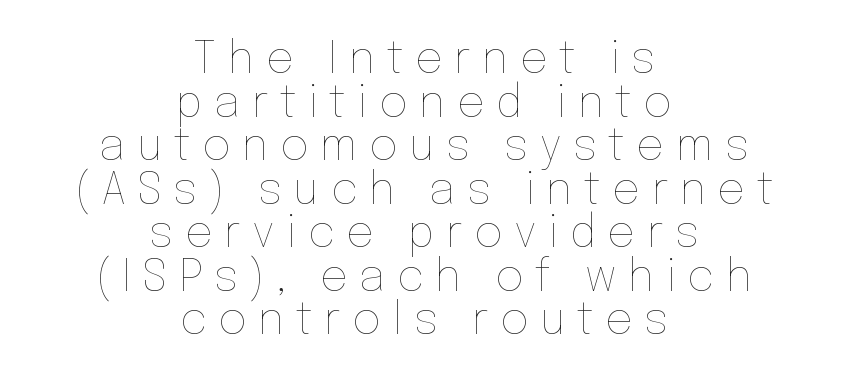
Q: Is the text bold? A: No.
Q: Is the text italic (slanted)? A: No, it is upright.
Q: Is the text underlined? A: No.
Q: How is the paragraph aligned? A: Centered.
Q: Is the spacing between letters normal or unusually wide? A: Unusually wide.
Q: Is the spacing between lines tight, normal or loose? A: Tight.
Q: Width (condensed, normal, or wide)? A: Normal.
Q: Stroke contrast? A: Low.
Q: x-height? A: Medium.
Q: Monospaced? A: No.
